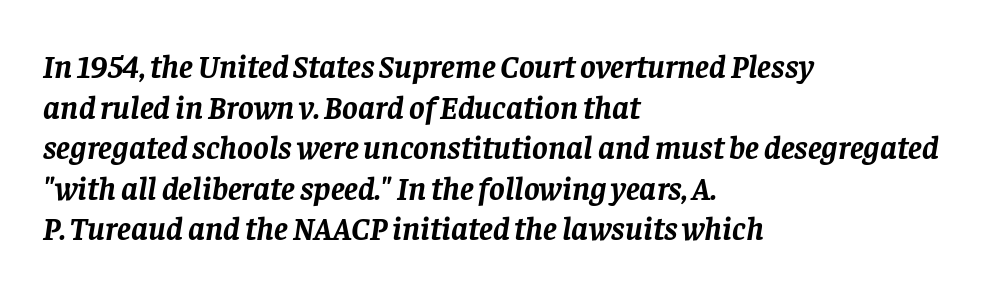
Q: Is the text bold? A: Yes.
Q: Is the text italic (slanted)? A: Yes, it leans right by about 8 degrees.
Q: Is the typeface a serif or a sans-serif typeface? A: Serif.
Q: Is the text underlined? A: No.
Q: How is the paragraph aligned? A: Left-aligned.
Q: Is the spacing between letters normal or unusually wide? A: Normal.
Q: Width (condensed, normal, or wide)? A: Normal.
Q: Stroke contrast? A: Low.
Q: x-height? A: Large.
Q: Monospaced? A: No.
